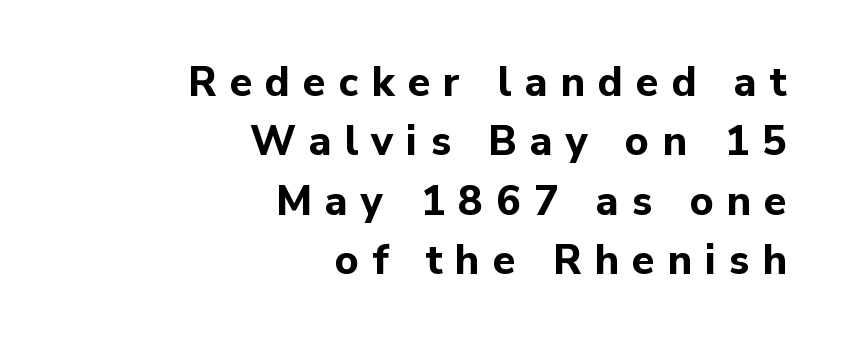
{"serif": "no", "italic": "no", "bold": "yes", "weight": "bold", "width": "normal", "stroke_contrast": "low", "x_height": "medium", "monospaced": "no", "underline": "no", "align": "right", "line_spacing": "normal", "line_spacing_ratio": 1.45, "letter_spacing": "wide", "letter_spacing_em": 0.32, "glyph_px": 41}
